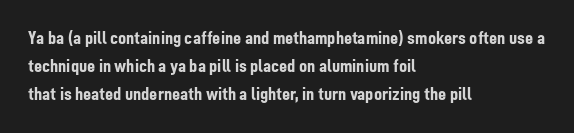
The image shows 20 px bold type, upright; set left-aligned, normal line spacing (1.4x), normal letter spacing, not underlined.
